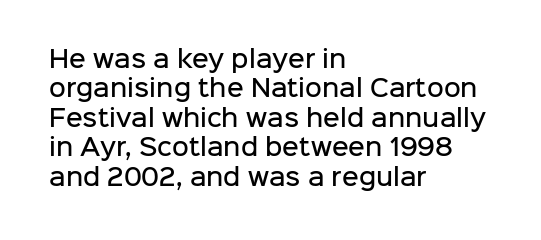
All the whitespace from short lines collects on the right. You could call the tracking neutral — neither tight nor loose. The axis of the letterforms is exactly vertical. Honestly, there is no underline to notice here at all.
